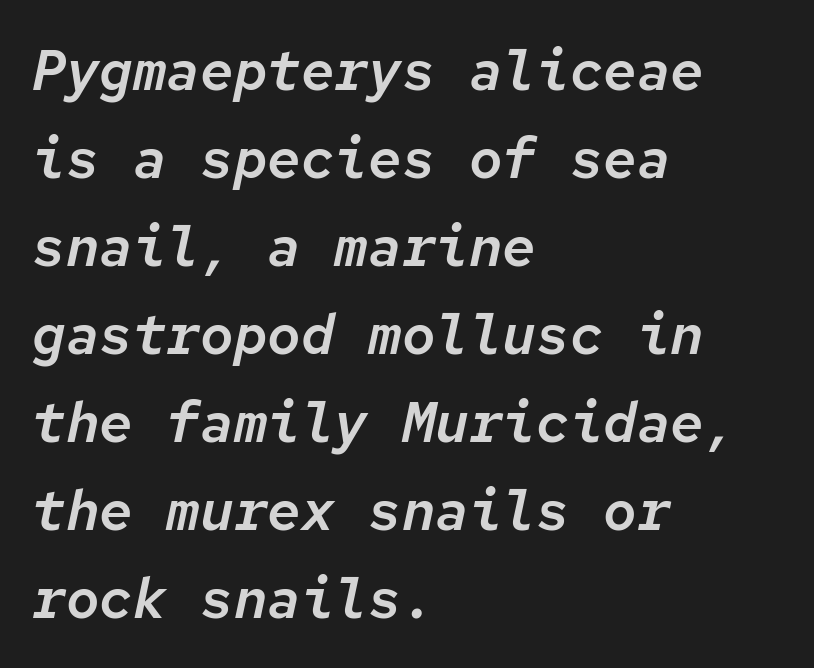
The font's italic variant was chosen for this text. Think of a typewriter: that constant character pitch is what you see here. The tracking reads as untouched default to a designer's eye. The space directly below the letters is spotless. The rag falls on the right side of this text block. Notice how descenders clear the ascenders below comfortably — that's standard leading.
